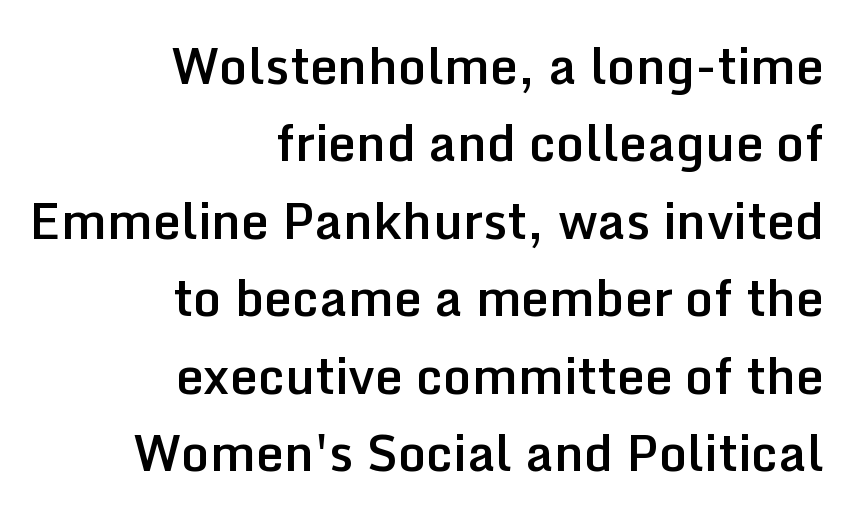
The gaps between neighbouring characters are ordinary and unremarkable. Vertically, the passage feels balanced, rows spaced as you'd expect. These lines are rendered in a variable-pitch font. This sample is right-justified, so line beginnings fall wherever the words allow.
